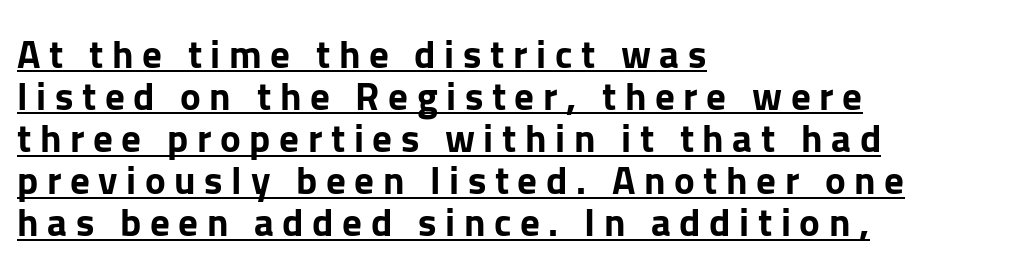
This rendering widens character spacing well past its baseline value. Leading: reduced. Summary of weight: heavy, a full bold. This is sans-serif lettering, the kind often seen on screens and signage. Nope, not italic — everything's standing straight. The sample's only ornament is a line tracing under the words.
